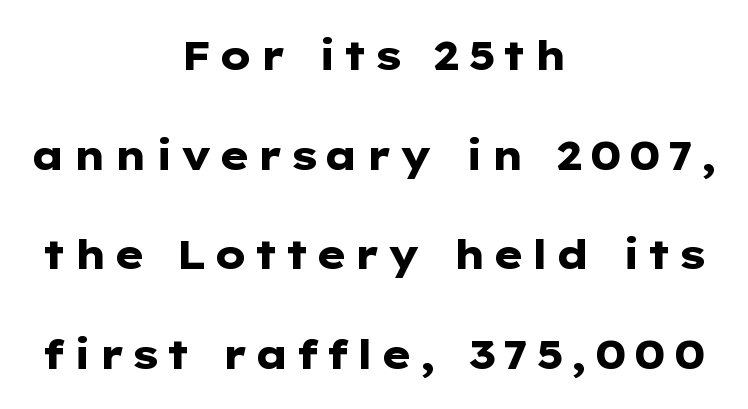
This sample uses an upright cut, with every glyph sitting square on the baseline. Is this a fixed-width face? No — the glyphs have proportional, varying widths. Each glyph is drawn with heavy, bold strokes. The space between consecutive lines is lavish. The letters carry no serifs — their stems end cleanly without finishing strokes.
